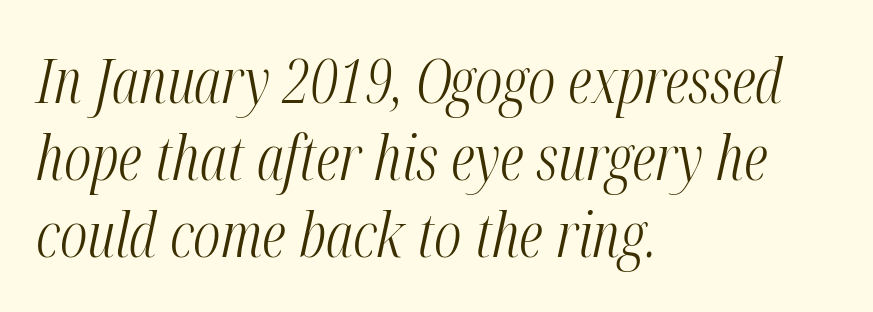
The image shows 62 px light, condensed type, italic (leaning right); set left-aligned, line spacing 1.24x, normal letter spacing, not underlined; medium stroke contrast and a medium x-height.
